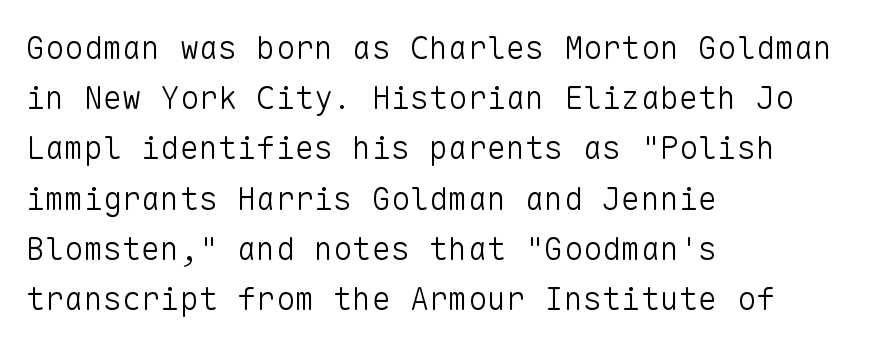
Q: Is the text bold? A: No.
Q: Is the text italic (slanted)? A: No, it is upright.
Q: Is the typeface a serif or a sans-serif typeface? A: Sans-serif.
Q: Is the text underlined? A: No.
Q: How is the paragraph aligned? A: Left-aligned.
Q: Is the spacing between letters normal or unusually wide? A: Normal.
Q: Is the spacing between lines tight, normal or loose? A: Normal.
Q: Width (condensed, normal, or wide)? A: Normal.
Q: Stroke contrast? A: Low.
Q: x-height? A: Medium.
Q: Monospaced? A: Yes.
